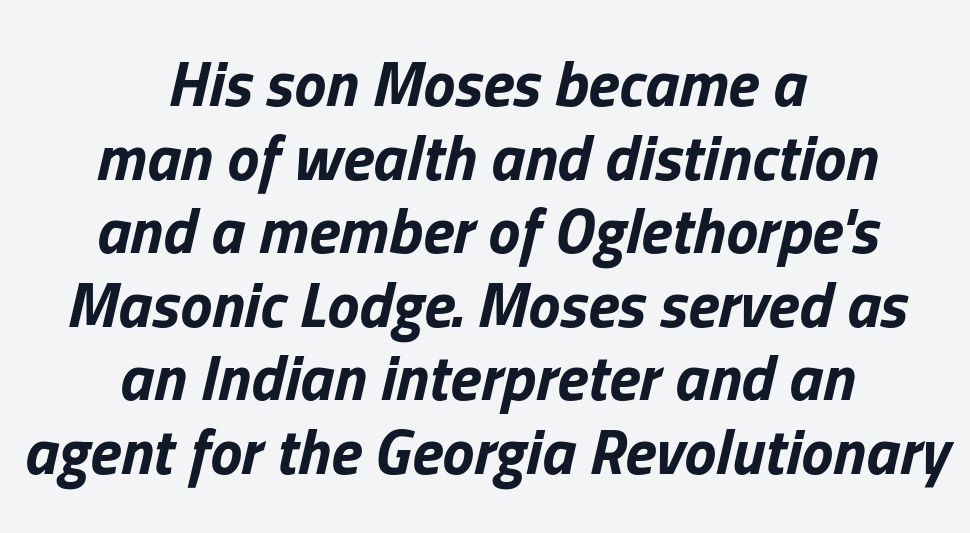
{"italic": "yes", "lean": "right", "slant_degrees": 13, "bold": "yes", "weight": "bold", "width": "normal", "stroke_contrast": "low", "x_height": "medium", "monospaced": "no", "underline": "no", "align": "center", "line_spacing": "tight", "line_spacing_ratio": 1.15, "letter_spacing": "normal", "letter_spacing_em": 0.0, "glyph_px": 64}
